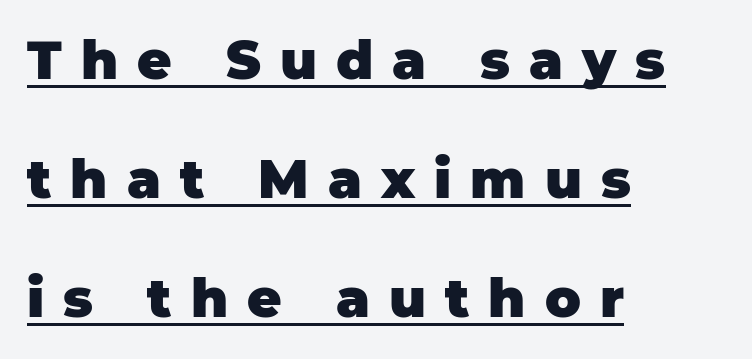
Q: Is the text bold? A: Yes.
Q: Is the text italic (slanted)? A: No, it is upright.
Q: Is the typeface a serif or a sans-serif typeface? A: Sans-serif.
Q: Is the text underlined? A: Yes.
Q: How is the paragraph aligned? A: Left-aligned.
Q: Is the spacing between letters normal or unusually wide? A: Unusually wide.
Q: Is the spacing between lines tight, normal or loose? A: Loose.
Q: Width (condensed, normal, or wide)? A: Normal.
Q: Stroke contrast? A: Low.
Q: x-height? A: Large.
Q: Monospaced? A: No.
